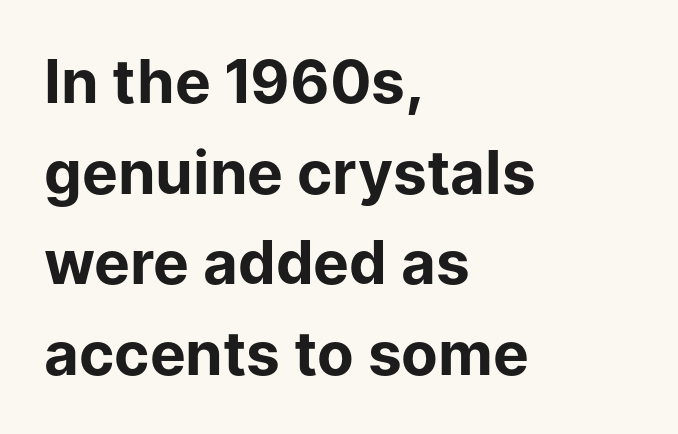
{"serif": "no", "italic": "no", "bold": "yes", "weight": "bold", "width": "normal", "stroke_contrast": "low", "x_height": "medium", "monospaced": "no", "underline": "no", "align": "left", "line_spacing": "normal", "line_spacing_ratio": 1.51, "letter_spacing": "normal", "letter_spacing_em": 0.0, "glyph_px": 60}
